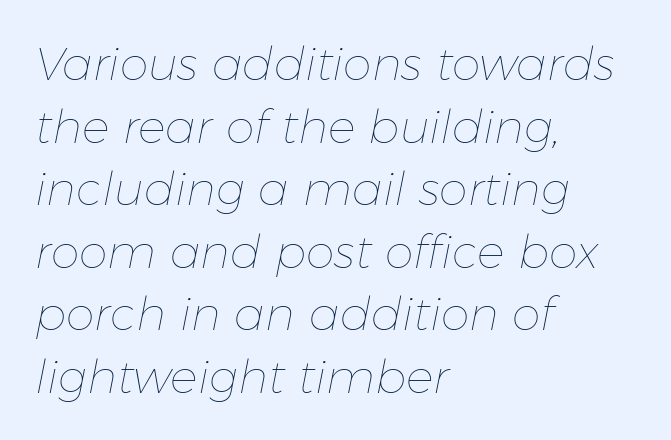
{"italic": "yes", "lean": "right", "slant_degrees": 11, "bold": "no", "weight": "thin", "width": "normal", "stroke_contrast": "low", "x_height": "medium", "monospaced": "no", "underline": "no", "align": "left", "line_spacing": "normal", "line_spacing_ratio": 1.36, "letter_spacing": "normal", "letter_spacing_em": 0.0, "glyph_px": 46}
